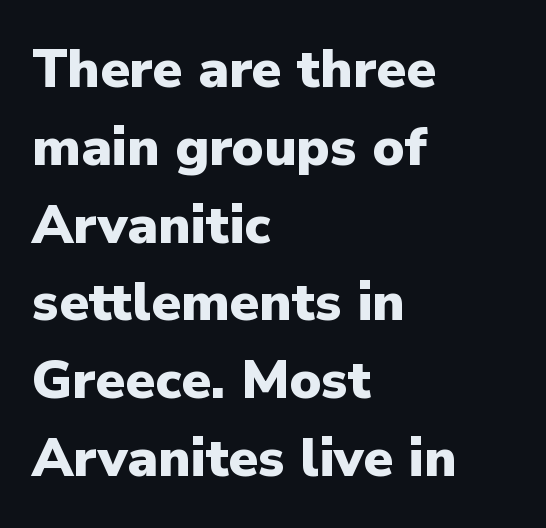
What weight is shown? A full bold with thick strokes. These lines sit exactly where default settings would place them. Vertical strokes here are truly vertical. Any mark beneath the type? The region is blank. Here the glyphs are tracked normally, forming tight word shapes. You could not count columns in this text — the font is proportionally spaced.
